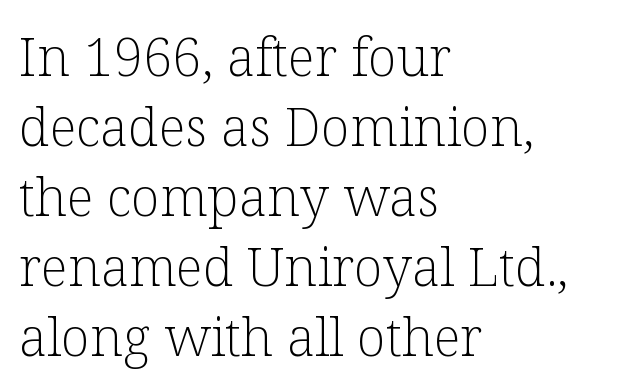
Q: Is the text bold? A: No.
Q: Is the text italic (slanted)? A: No, it is upright.
Q: Is the typeface a serif or a sans-serif typeface? A: Serif.
Q: Is the text underlined? A: No.
Q: How is the paragraph aligned? A: Left-aligned.
Q: Is the spacing between letters normal or unusually wide? A: Normal.
Q: Is the spacing between lines tight, normal or loose? A: Normal.
Q: Width (condensed, normal, or wide)? A: Normal.
Q: Stroke contrast? A: Low.
Q: x-height? A: Medium.
Q: Monospaced? A: No.
